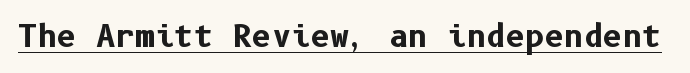
{"serif": "no", "italic": "no", "bold": "yes", "weight": "bold", "width": "normal", "stroke_contrast": "low", "x_height": "medium", "underline": "yes", "letter_spacing": "normal", "letter_spacing_em": 0.0, "glyph_px": 30}
